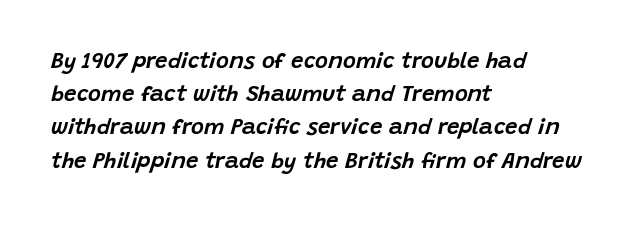
A typesetter would mark this as italic. The space directly below the letters is spotless. Short and long lines alike share a common starting point at left. No extra tracking has been applied to these lines.
